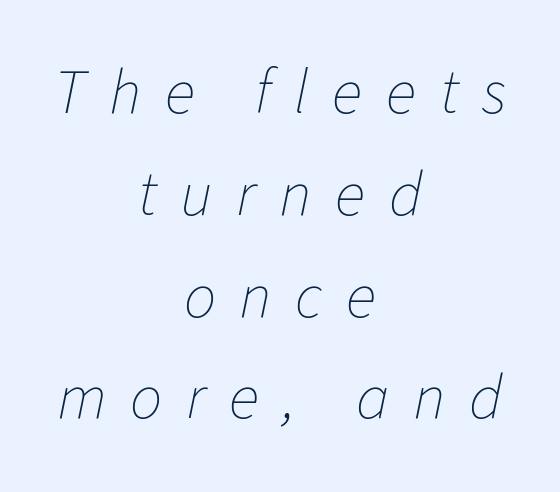
{"italic": "yes", "lean": "right", "slant_degrees": 11, "bold": "no", "weight": "thin", "width": "normal", "stroke_contrast": "low", "x_height": "medium", "monospaced": "no", "underline": "no", "align": "center", "line_spacing": "normal", "line_spacing_ratio": 1.59, "letter_spacing": "wide", "letter_spacing_em": 0.37, "glyph_px": 64}
